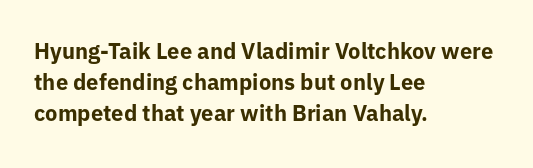
{"italic": "no", "bold": "yes", "underline": "no", "align": "left", "line_spacing": "normal", "line_spacing_ratio": 1.42, "letter_spacing": "normal", "letter_spacing_em": 0.0, "glyph_px": 22}
